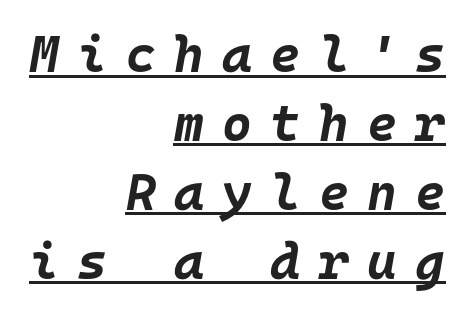
The glyphs are accompanied by a horizontal stroke just below them. Rendered with sloped, italic letterforms. Here the designer chose a console-style face with uniform glyph widths. Pretty heavy lettering here — definitely bold. Notice how the passage keeps a crisp vertical edge on the right only. The letterforms stand isolated, each surrounded by extra space.
